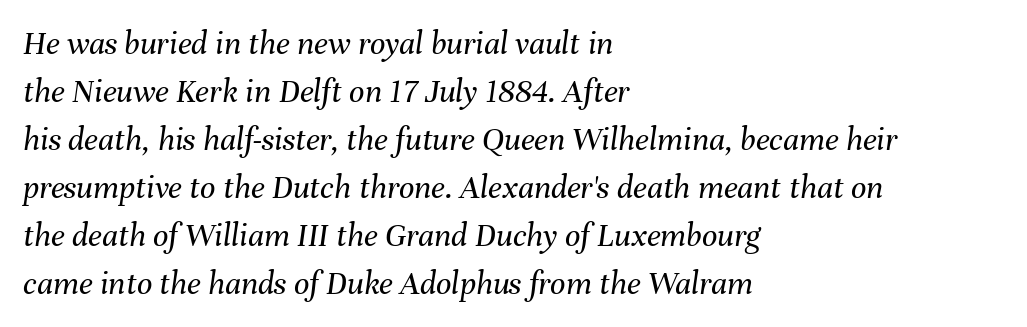
The type is set solid horizontally, with unmodified tracking. The text carries the slant typical of an italic or oblique font. The baseline area is clear. Weight class: somewhere from thin through regular. Notice how descenders clear the ascenders below comfortably — that's standard leading. These lines are set flush left with a ragged right edge.
